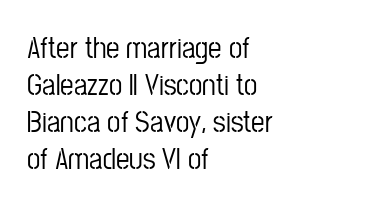
The image shows 30 px condensed sans-serif type, upright; set left-aligned, line spacing 1.23x, normal letter spacing, not underlined; low stroke contrast and a medium x-height.
